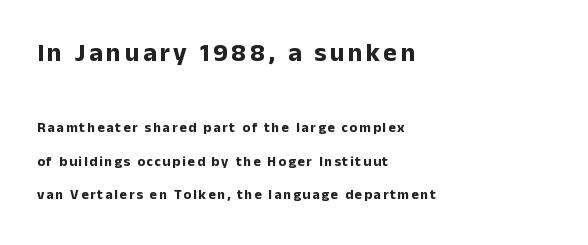
{"italic": "no", "bold": "yes", "underline": "no", "align": "left", "line_spacing": "loose", "line_spacing_ratio": 2.37, "larger_block": "first", "size_ratio": 1.86, "glyph_px": 26}
